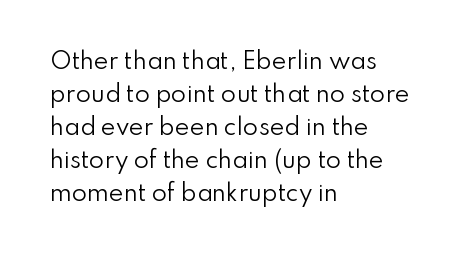
The image shows 22 px text type, upright; set left-aligned, normal line spacing (1.5x), normal letter spacing, not underlined.
